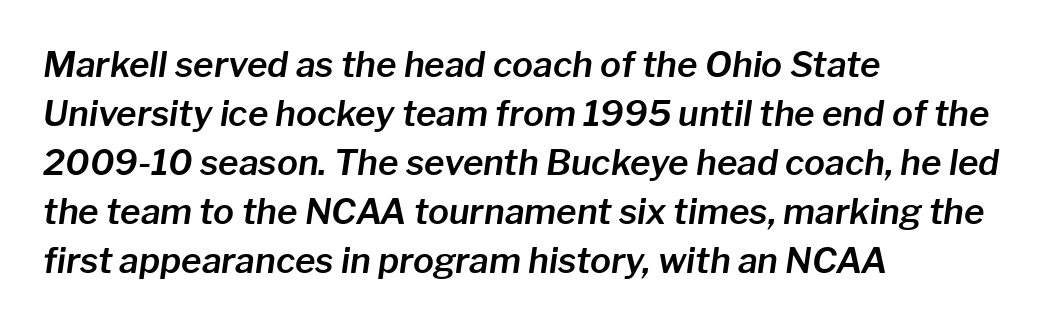
Honestly, the row spacing looks completely unremarkable. The axis of the letterforms is tilted away from vertical. The gap between lines stays unmarked. You could call the tracking neutral — neither tight nor loose.
